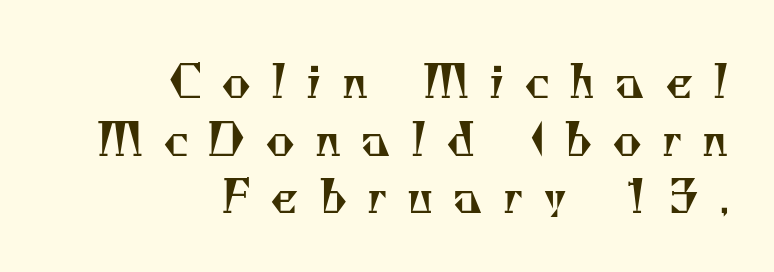
In terms of letterform style, serifs are clearly present. Nothing heavy about these letters — not bold at all. Words float on clear page, feet unadorned. Visually the block forms a straight wall on the right and a jagged coastline on the left. The lines sit at an ordinary, default distance from one another. What stands out about the letter spacing? Its width — letters are far apart.
